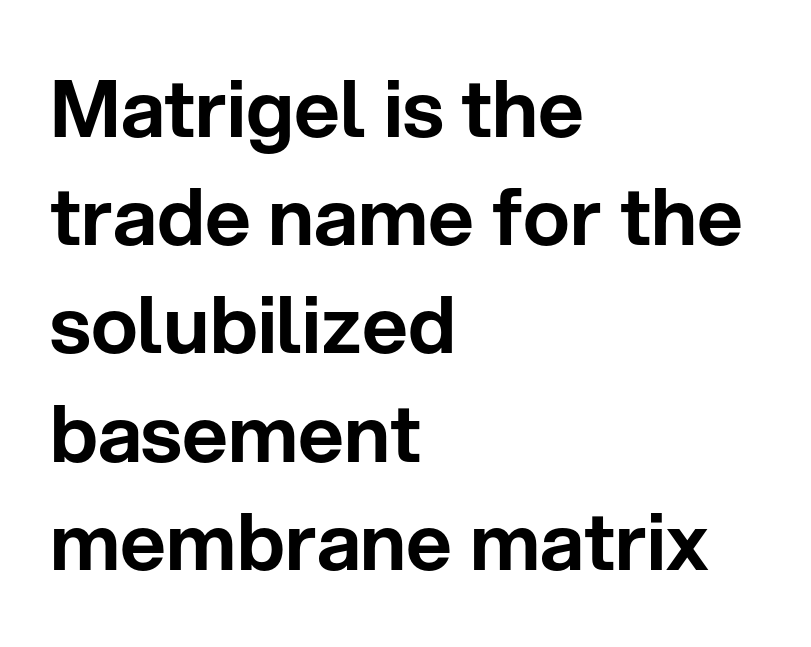
The face used here is proportionally spaced, like ordinary book or web type. Tall strokes in this sample are plumb rather than angled. Leftover space on each line is placed entirely after the last word. Successive baselines arrive at the customary interval. Serif or sans? Sans — the stroke terminals are bare.
